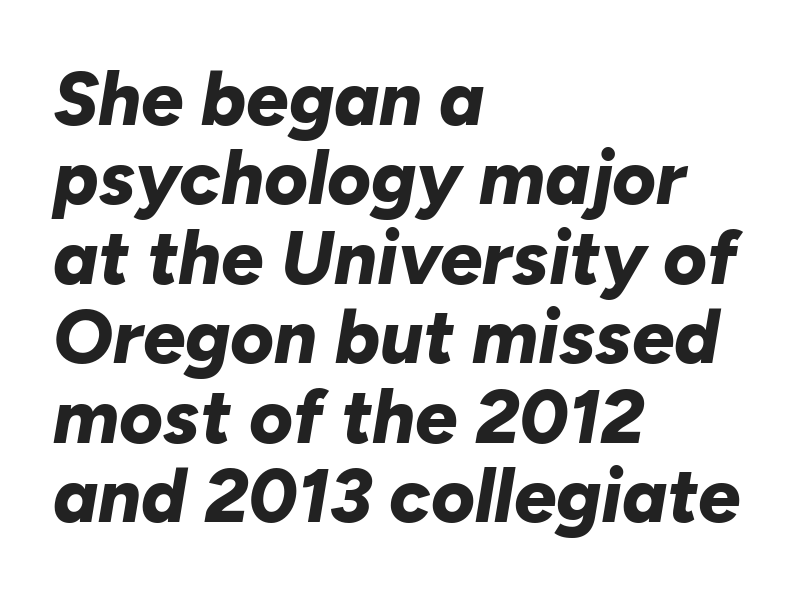
The image shows 75 px bold type, italic (leaning right); set left-aligned, tight line spacing (1.06x), normal letter spacing, not underlined; low stroke contrast and a medium x-height.
